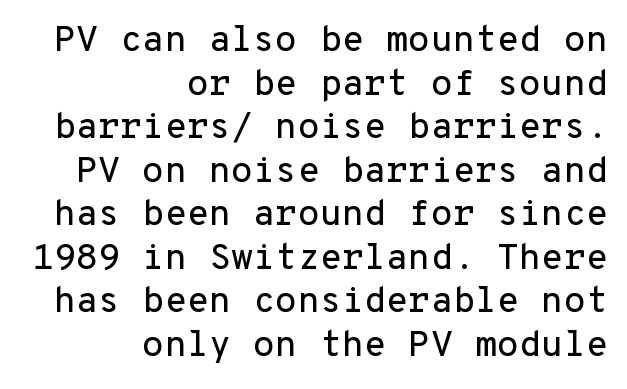
Check where the strokes stop: nothing finishes them off — pure sans. Nope, not italic — everything's standing straight. The passage is arranged like a letterhead date or caption credit — flush right. The strip under each line holds only bare page. No extra tracking has been applied to these lines. This sample has the even, mechanical cadence of fixed-width lettering.
